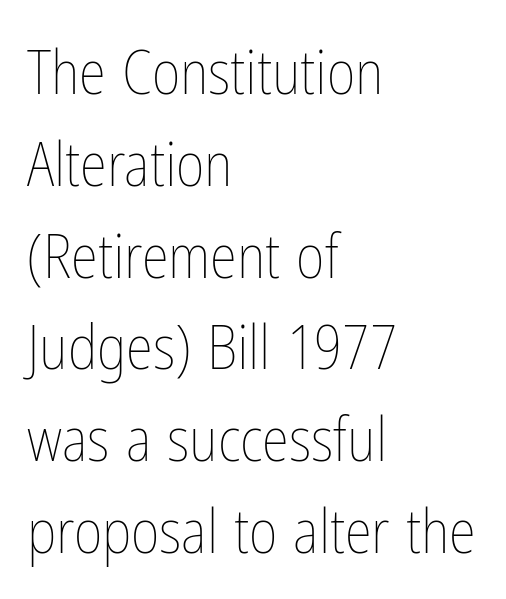
{"italic": "no", "bold": "no", "weight": "thin", "width": "condensed", "stroke_contrast": "low", "x_height": "medium", "monospaced": "no", "underline": "no", "align": "left", "line_spacing": "normal", "line_spacing_ratio": 1.48, "letter_spacing": "normal", "letter_spacing_em": 0.0, "glyph_px": 62}
